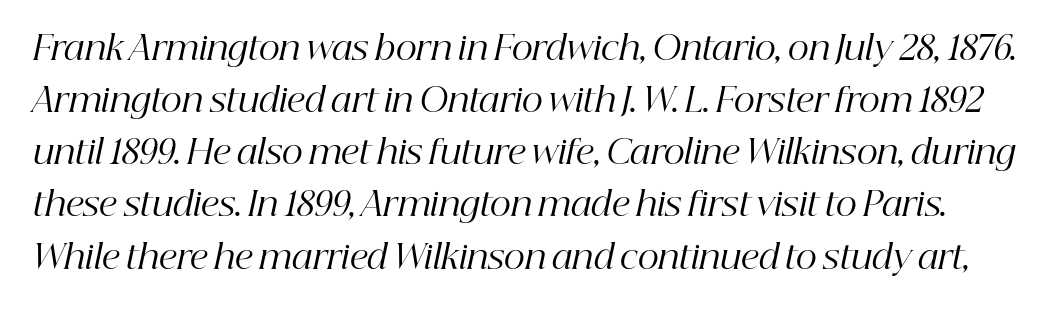
The image shows 33 px regular-weight serif type, italic (leaning right); set normal line spacing (1.58x), normal letter spacing, not underlined; high stroke contrast and a medium x-height.
